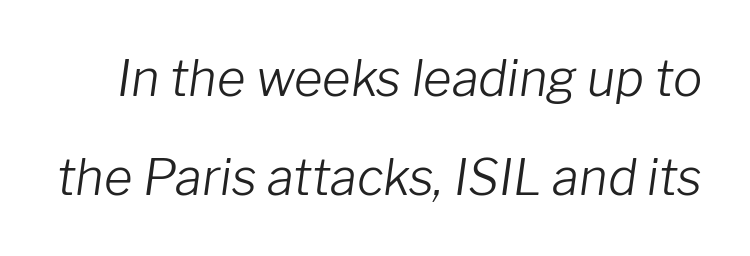
Q: Is the text bold? A: No.
Q: Is the text italic (slanted)? A: Yes, it leans right by about 8 degrees.
Q: Is the text underlined? A: No.
Q: Is the spacing between letters normal or unusually wide? A: Normal.
Q: Is the spacing between lines tight, normal or loose? A: Loose.
Q: Width (condensed, normal, or wide)? A: Normal.
Q: Stroke contrast? A: Low.
Q: x-height? A: Medium.
Q: Monospaced? A: No.
